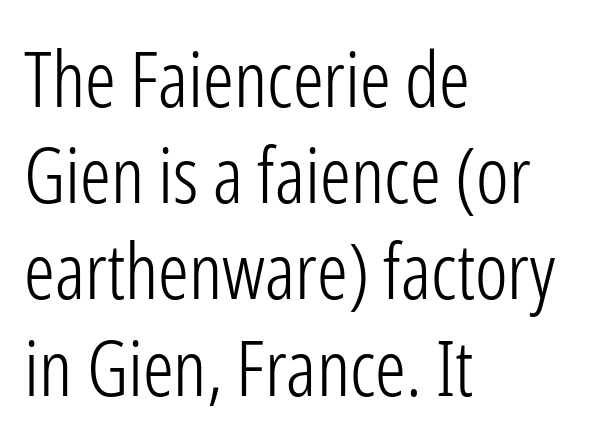
Q: Is the text bold? A: No.
Q: Is the text italic (slanted)? A: No, it is upright.
Q: Is the typeface a serif or a sans-serif typeface? A: Sans-serif.
Q: Is the text underlined? A: No.
Q: How is the paragraph aligned? A: Left-aligned.
Q: Is the spacing between letters normal or unusually wide? A: Normal.
Q: Is the spacing between lines tight, normal or loose? A: Normal.
Q: Width (condensed, normal, or wide)? A: Condensed.
Q: Stroke contrast? A: Low.
Q: x-height? A: Medium.
Q: Monospaced? A: No.
